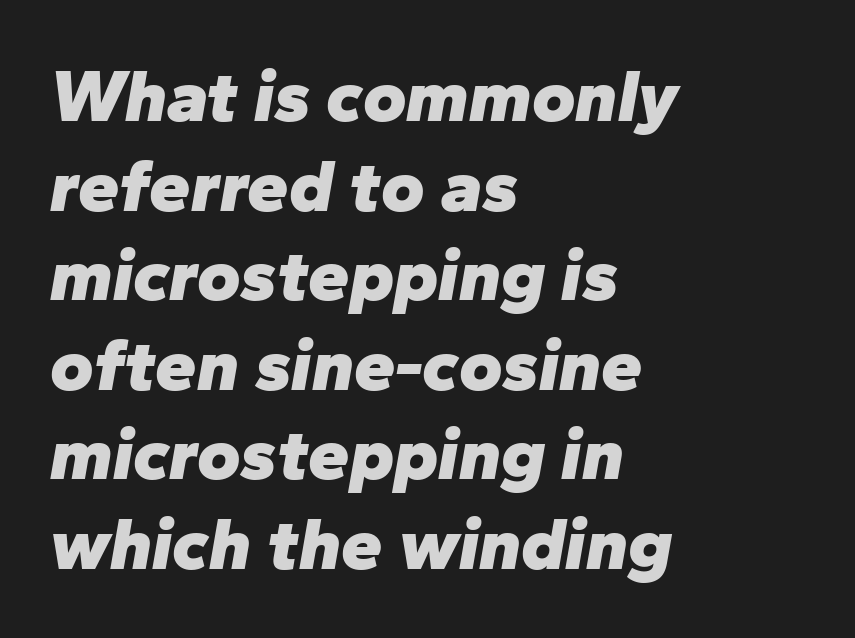
Designer's note — italics engaged. The strokes are fattened all the way to bold. The rag falls on the right side of this text block. This rendering leaves character spacing at its baseline value. The letters advance in unequal steps, a hallmark of proportional type.
